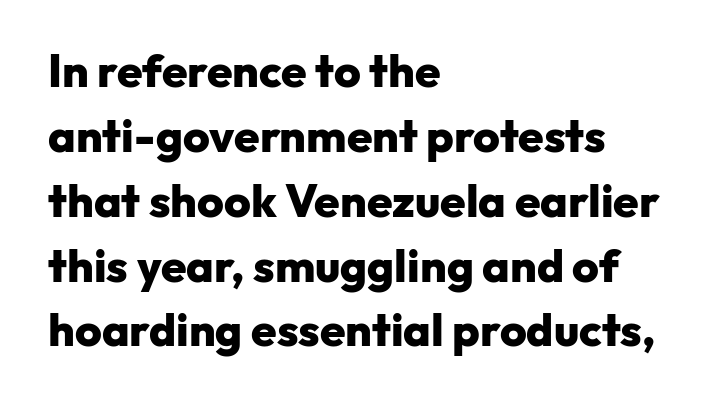
These lines are rendered in a variable-pitch font. Is there much room between lines? A standard amount, neither cramped nor airy. Here the glyphs are tracked normally, forming tight word shapes. The rendering shows plain stroke endings on the letterforms — a sans-serif design. Type without underlining.
